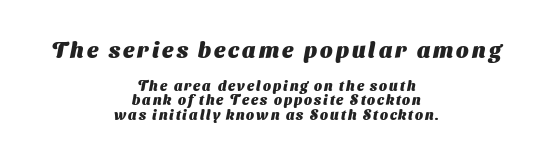
Notice how descenders almost collide with the ascenders below — that's tight leading. Horizontally, the lines are justified to the midpoint only. Has an underline been added? It has not. The composition opens big and finishes small. A full-strength bold gives these letters their thick strokes.
